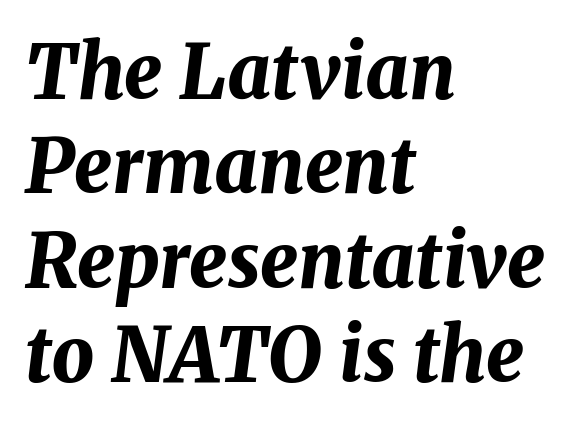
{"italic": "yes", "lean": "right", "slant_degrees": 8, "bold": "yes", "weight": "bold", "width": "normal", "stroke_contrast": "medium", "x_height": "medium", "monospaced": "no", "underline": "no", "align": "left", "line_spacing": "normal", "line_spacing_ratio": 1.26, "letter_spacing": "normal", "letter_spacing_em": 0.0, "glyph_px": 75}
